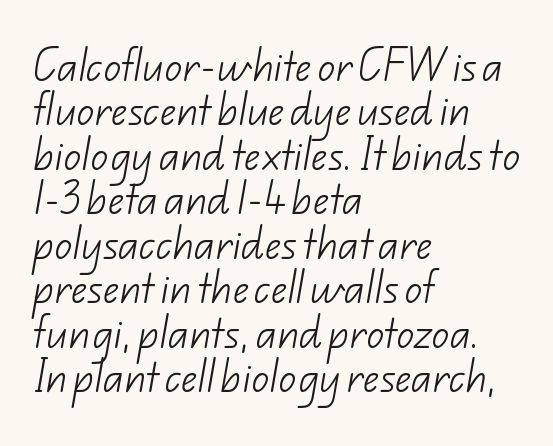
{"serif": "no", "bold": "no", "weight": "light", "width": "normal", "stroke_contrast": "low", "x_height": "small", "monospaced": "no", "underline": "no", "align": "left", "line_spacing": "normal", "line_spacing_ratio": 1.27, "letter_spacing": "normal", "letter_spacing_em": 0.0, "glyph_px": 35}
